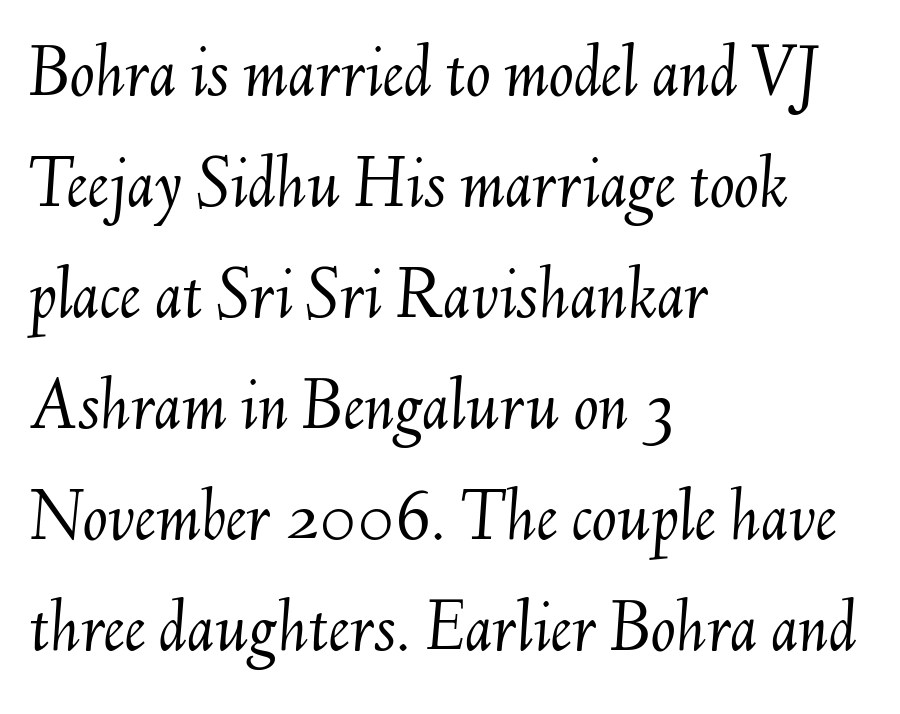
{"italic": "yes", "lean": "right", "slant_degrees": 6, "bold": "no", "weight": "light", "width": "normal", "stroke_contrast": "medium", "x_height": "small", "monospaced": "no", "underline": "no", "align": "left", "line_spacing": "normal", "line_spacing_ratio": 1.5, "letter_spacing": "normal", "letter_spacing_em": 0.0, "glyph_px": 74}
